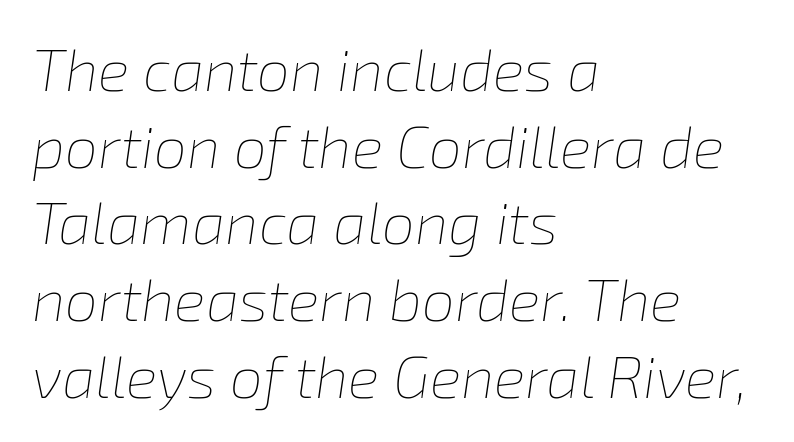
Compared with a typical body face, this is equally light or lighter still. This rendering features lettering with no underline. The text carries the slant typical of an italic or oblique font. Reading down the block, your eye returns to a fixed left position each line. Each letter keeps its own natural width here, so spacing adapts to shape. Reading down the column, the eye jumps a familiar distance to each next line.
